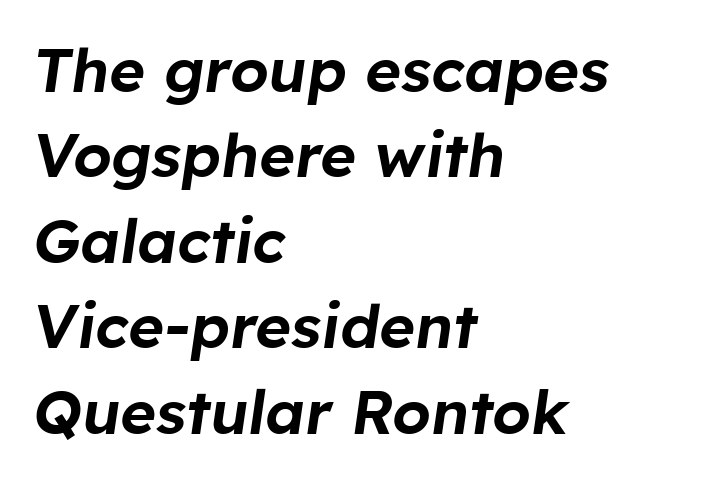
The image shows 61 px text type, italic (leaning right); set left-aligned, normal line spacing (1.4x), normal letter spacing, not underlined; low stroke contrast and a medium x-height.
